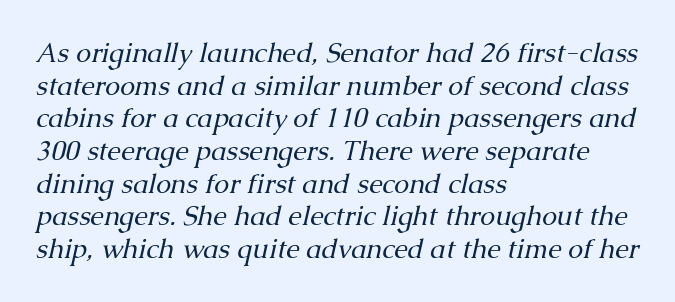
Casual observation: everything's shoved over to the left. A clean baseline with only descenders dipping below it. In terms of letterspacing, this is plain default setting. The cut favours lightness, reaching ordinary text weight at its darkest. It's the slanting kind of type.
